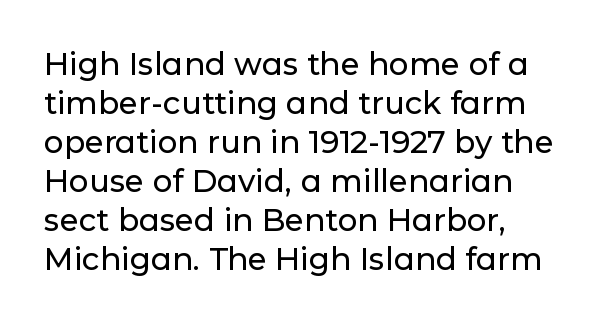
Q: Is the text italic (slanted)? A: No, it is upright.
Q: Is the typeface a serif or a sans-serif typeface? A: Sans-serif.
Q: Is the text underlined? A: No.
Q: How is the paragraph aligned? A: Left-aligned.
Q: Is the spacing between letters normal or unusually wide? A: Normal.
Q: Is the spacing between lines tight, normal or loose? A: Normal.
Q: Width (condensed, normal, or wide)? A: Normal.
Q: Stroke contrast? A: Low.
Q: x-height? A: Medium.
Q: Monospaced? A: No.
